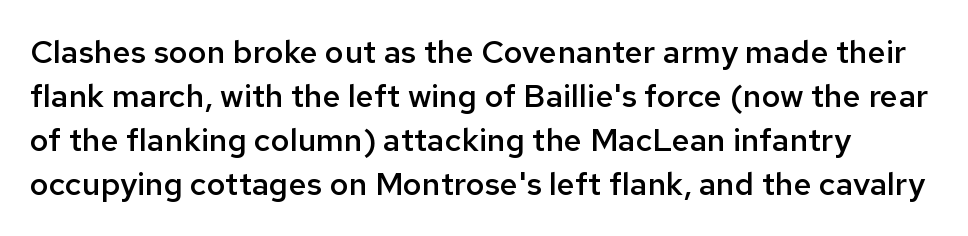
{"serif": "no", "italic": "no", "bold": "semi", "weight": "semibold", "width": "normal", "stroke_contrast": "low", "x_height": "medium", "monospaced": "no", "underline": "no", "line_spacing": "normal", "line_spacing_ratio": 1.38, "letter_spacing": "normal", "letter_spacing_em": 0.0, "glyph_px": 32}
